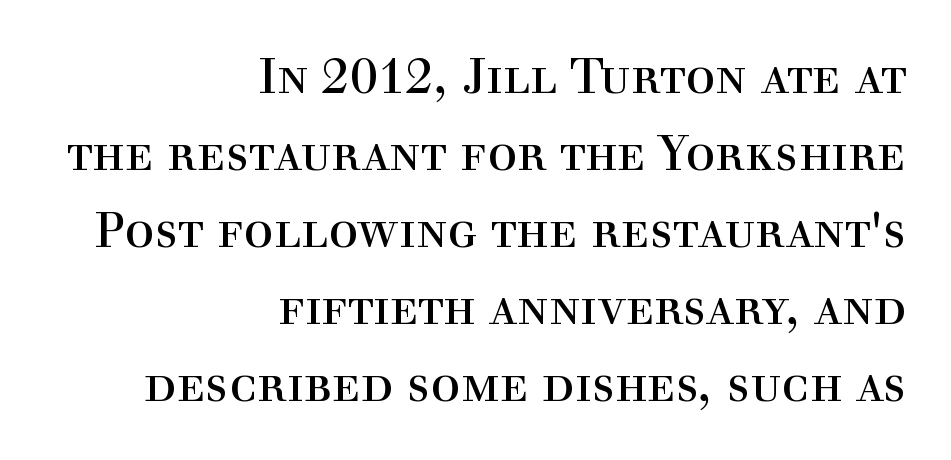
{"serif": "yes", "italic": "no", "bold": "no", "weight": "regular", "width": "normal", "x_height": "medium", "monospaced": "no", "underline": "no", "align": "right", "line_spacing": "normal", "line_spacing_ratio": 1.54, "letter_spacing": "normal", "letter_spacing_em": 0.0, "glyph_px": 50}
